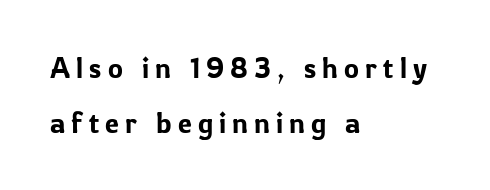
{"serif": "no", "italic": "no", "width": "normal", "stroke_contrast": "low", "x_height": "medium", "monospaced": "no", "underline": "no", "align": "left", "line_spacing": "loose", "line_spacing_ratio": 1.95, "letter_spacing": "wide", "letter_spacing_em": 0.22, "glyph_px": 28}
